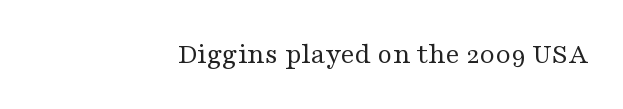
Q: Is the text bold? A: No.
Q: Is the text italic (slanted)? A: No, it is upright.
Q: Is the typeface a serif or a sans-serif typeface? A: Serif.
Q: Is the text underlined? A: No.
Q: How is the paragraph aligned? A: Right-aligned.
Q: Is the spacing between letters normal or unusually wide? A: Normal.
Q: Width (condensed, normal, or wide)? A: Wide.
Q: Stroke contrast? A: Medium.
Q: x-height? A: Medium.
Q: Monospaced? A: No.
